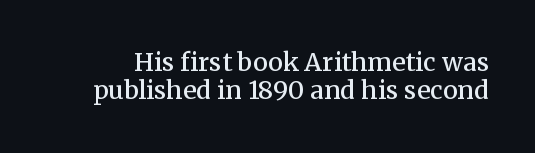
Q: Is the text bold? A: Semi-bold.
Q: Is the text italic (slanted)? A: No, it is upright.
Q: Is the text underlined? A: No.
Q: Is the spacing between letters normal or unusually wide? A: Normal.
Q: Is the spacing between lines tight, normal or loose? A: Tight.
